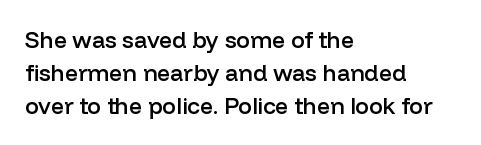
Q: Is the text bold? A: Semi-bold.
Q: Is the text italic (slanted)? A: No, it is upright.
Q: Is the text underlined? A: No.
Q: How is the paragraph aligned? A: Left-aligned.
Q: Is the spacing between letters normal or unusually wide? A: Normal.
Q: Is the spacing between lines tight, normal or loose? A: Normal.
